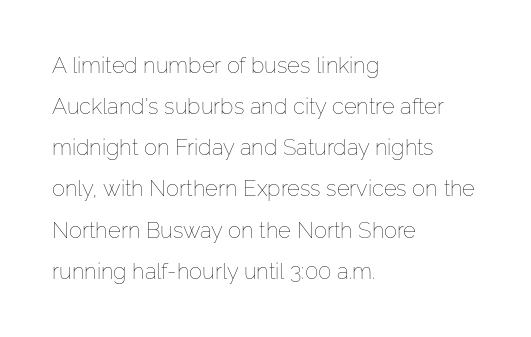
Bare-footed words on every line. No letter is thick-stroked: the sample isn't bold. Every row of glyphs begins at an identical x-position on the left. Standard letterfit; no display-style spreading of the glyphs.
